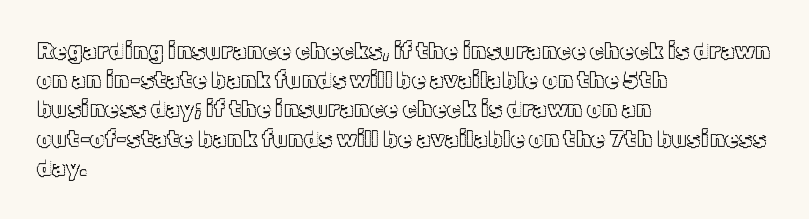
Q: Is the text italic (slanted)? A: No, it is upright.
Q: Is the text underlined? A: No.
Q: How is the paragraph aligned? A: Left-aligned.
Q: Is the spacing between letters normal or unusually wide? A: Normal.
Q: Is the spacing between lines tight, normal or loose? A: Normal.
